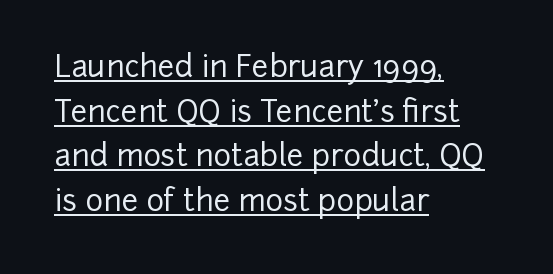
{"serif": "no", "italic": "no", "width": "normal", "stroke_contrast": "low", "x_height": "medium", "monospaced": "no", "underline": "yes", "align": "left", "line_spacing": "normal", "line_spacing_ratio": 1.49, "letter_spacing": "normal", "letter_spacing_em": 0.0, "glyph_px": 30}
